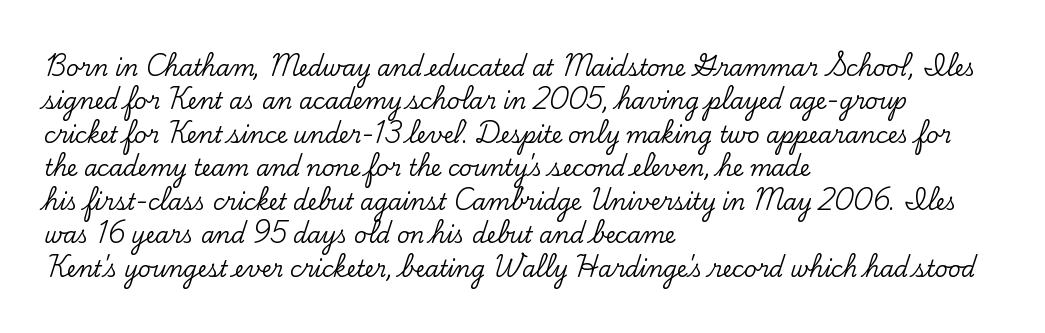
Q: Is the text italic (slanted)? A: Yes.
Q: Is the text underlined? A: No.
Q: How is the paragraph aligned? A: Left-aligned.
Q: Is the spacing between letters normal or unusually wide? A: Normal.
Q: Is the spacing between lines tight, normal or loose? A: Normal.
